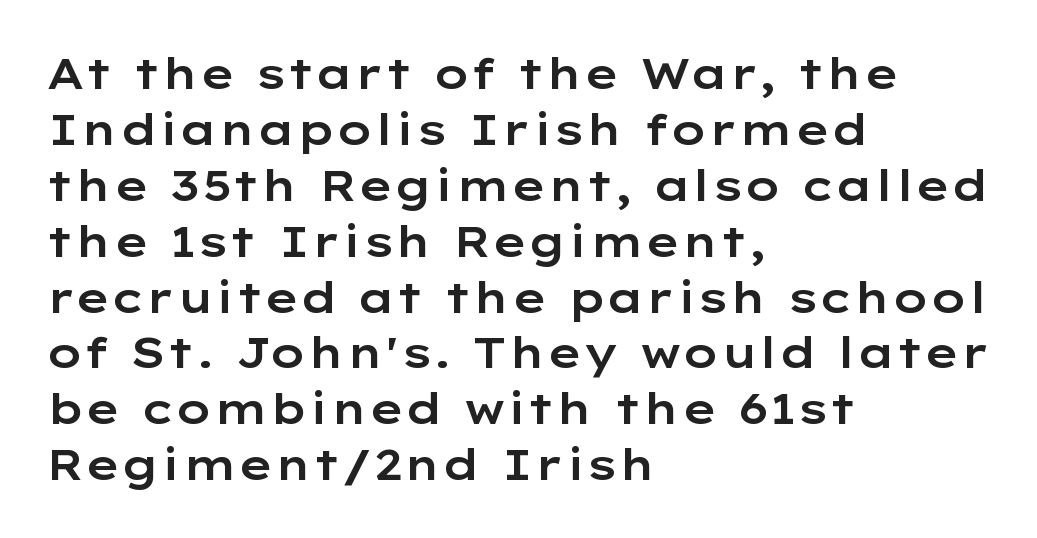
The image shows 43 px wide sans-serif type, upright; set left-aligned, normal line spacing (1.3x), normal letter spacing, not underlined; low stroke contrast and a medium x-height.
